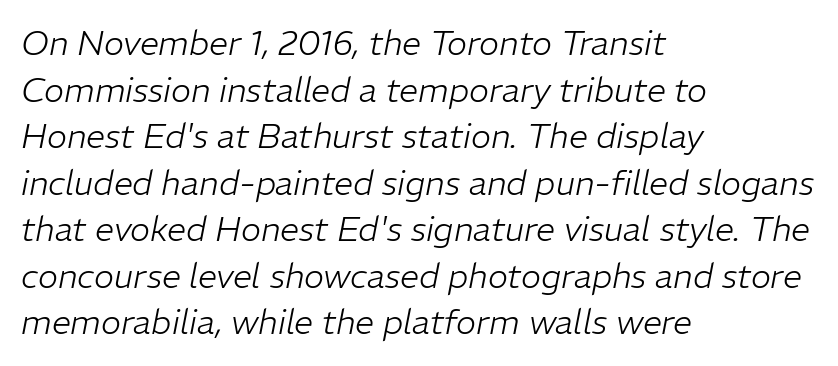
Each word holds together tightly as a unit, with standard inter-letter gaps. This rendering uses left alignment, leaving the right contour irregular. The weight tops out at a normal text grade. Each letter keeps its own natural width here, so spacing adapts to shape. The space beneath each line is pristine and unruled.
